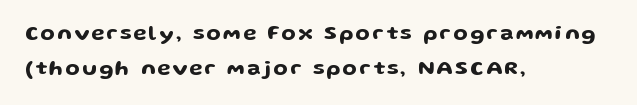
The image shows 21 px text type, upright; set left-aligned, normal line spacing (1.68x), not underlined.
